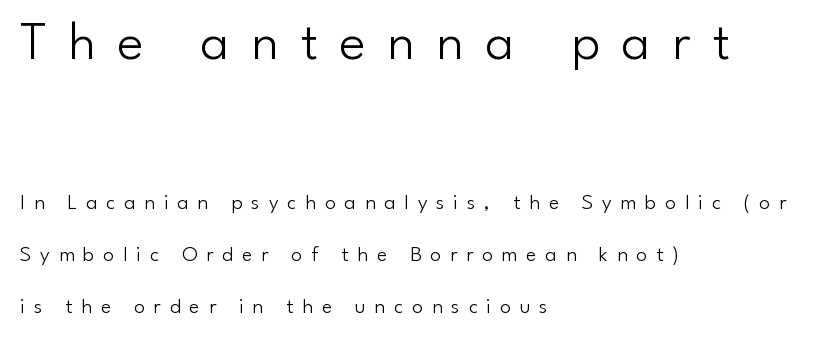
Q: Is the text bold? A: No.
Q: Is the text italic (slanted)? A: No, it is upright.
Q: Is the typeface a serif or a sans-serif typeface? A: Sans-serif.
Q: Is the text underlined? A: No.
Q: How is the paragraph aligned? A: Left-aligned.
Q: Is the spacing between letters normal or unusually wide? A: Unusually wide.
Q: Is the spacing between lines tight, normal or loose? A: Loose.
Q: Which block of text is set in a larger size, the first (top) or the second (bottom)? A: The first (top) one.
Q: Width (condensed, normal, or wide)? A: Normal.
Q: Stroke contrast? A: Low.
Q: x-height? A: Small.
Q: Monospaced? A: No.
